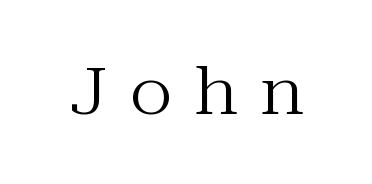
Honestly, there is no underline to notice here at all. The font sits on the lighter half of the weight spectrum, regular included. When letters stand straight like this, we call the style roman or upright. Loose tracking; the words dissolve into strings of separated letters.
